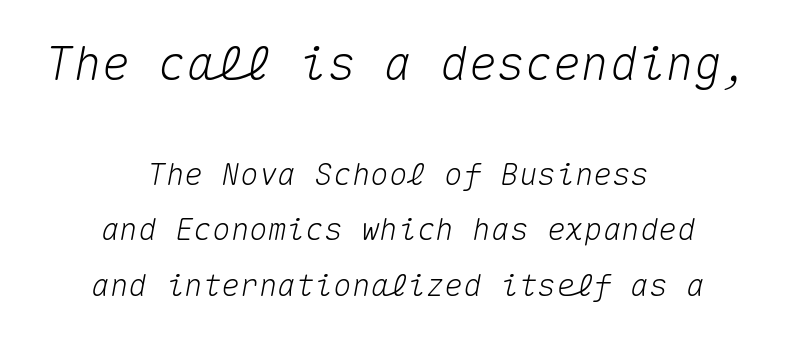
The image shows 47 px text type, italic (leaning right), monospaced; set centered, line spacing 1.78x, normal letter spacing, not underlined; the first (top) block is 1.52x larger; medium stroke contrast and a medium x-height.
